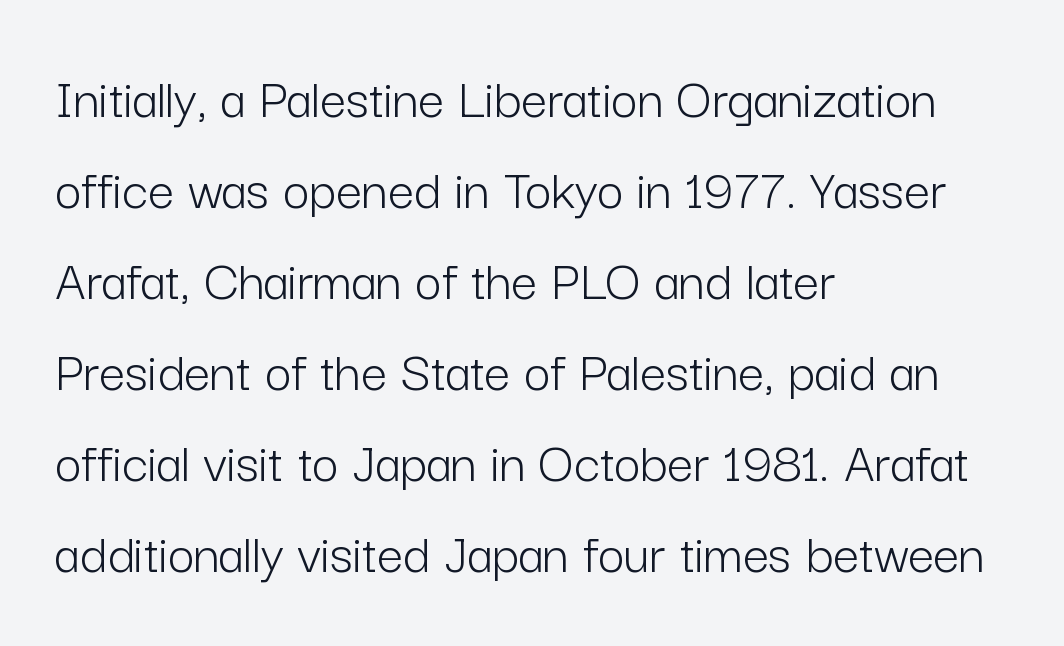
{"serif": "no", "italic": "no", "bold": "no", "weight": "light", "width": "normal", "stroke_contrast": "low", "x_height": "medium", "monospaced": "no", "underline": "no", "align": "left", "line_spacing": "normal", "line_spacing_ratio": 1.57, "letter_spacing": "normal", "letter_spacing_em": 0.0, "glyph_px": 58}
